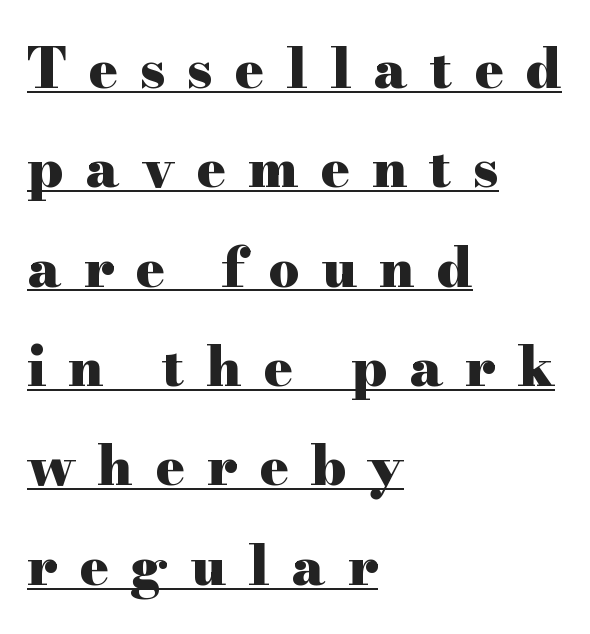
The image shows 54 px heavy, wide serif type, upright; set left-aligned, line spacing 1.84x, unusually wide letter spacing (+0.41 em), underlined; high stroke contrast and a small x-height.
